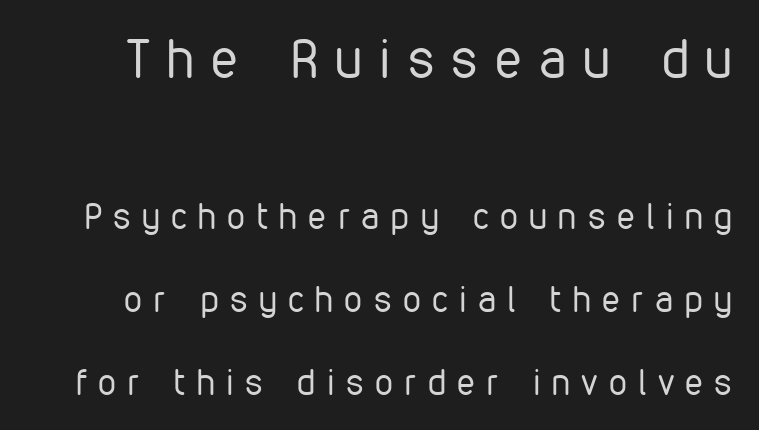
This is not heavy type; no bold has been used. Beneath every word, the page is bare. This sample uses a sans-serif face. Loose tracking; the words dissolve into strings of separated letters.
